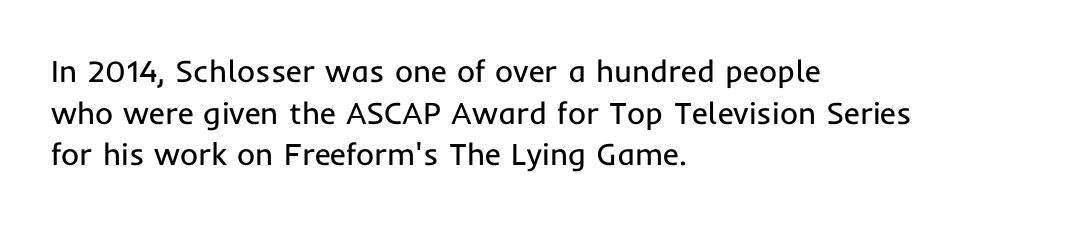
Q: Is the text bold? A: No.
Q: Is the text italic (slanted)? A: No, it is upright.
Q: Is the typeface a serif or a sans-serif typeface? A: Sans-serif.
Q: Is the text underlined? A: No.
Q: How is the paragraph aligned? A: Left-aligned.
Q: Is the spacing between letters normal or unusually wide? A: Normal.
Q: Is the spacing between lines tight, normal or loose? A: Normal.
Q: Width (condensed, normal, or wide)? A: Normal.
Q: Stroke contrast? A: Low.
Q: x-height? A: Medium.
Q: Monospaced? A: No.
